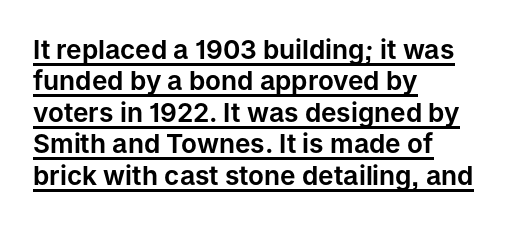
{"italic": "no", "underline": "yes", "align": "left", "line_spacing_ratio": 1.21, "letter_spacing": "normal", "letter_spacing_em": 0.0, "glyph_px": 26}
